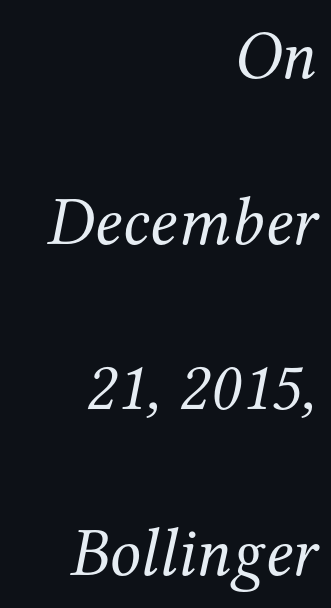
Q: Is the text bold? A: No.
Q: Is the text italic (slanted)? A: Yes, it leans right by about 12 degrees.
Q: Is the typeface a serif or a sans-serif typeface? A: Serif.
Q: Is the text underlined? A: No.
Q: How is the paragraph aligned? A: Right-aligned.
Q: Is the spacing between letters normal or unusually wide? A: Normal.
Q: Is the spacing between lines tight, normal or loose? A: Loose.
Q: Width (condensed, normal, or wide)? A: Normal.
Q: Stroke contrast? A: Medium.
Q: x-height? A: Medium.
Q: Monospaced? A: No.
